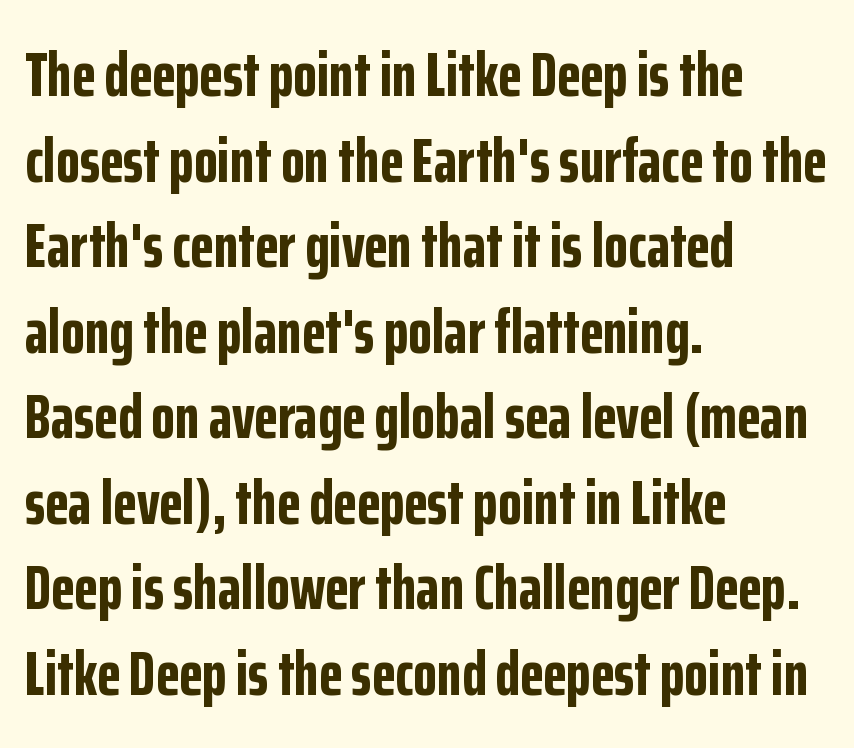
The image shows 62 px bold, condensed sans-serif type, upright; set left-aligned, normal line spacing (1.38x), normal letter spacing, not underlined; low stroke contrast and a medium x-height.
